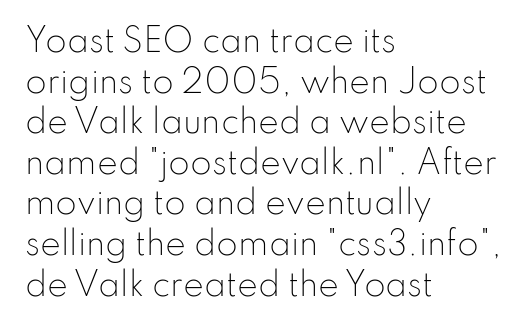
I'd call this a sans setting — the letters go barefoot. Interline gaps are of average width in this sample. Vertical stems look standard width or narrower in stroke. Do the characters align in a grid? No, the font is proportional. Unlike italic type, these characters show no tilt at all. This sample uses plain, unmodified letter spacing.
